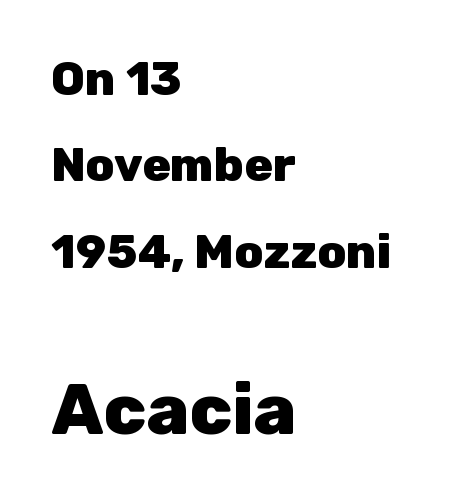
The image shows 71 px heavy sans-serif type, upright; set left-aligned, line spacing 1.84x, normal letter spacing, not underlined; the second (bottom) block is 1.51x larger; low stroke contrast and a medium x-height.
